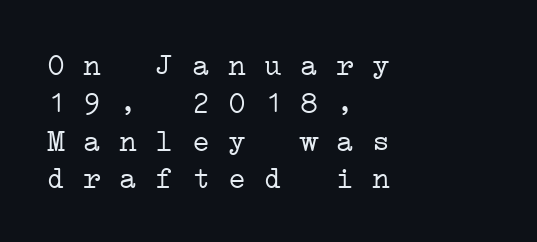
Font category for this specimen: serif. Honestly, there is no underline to notice here at all. These glyphs show unthickened strokes, regular width or finer. The rendering anchors every line to the left-hand side. Default kerning and tracking; the words read as compact shapes.
